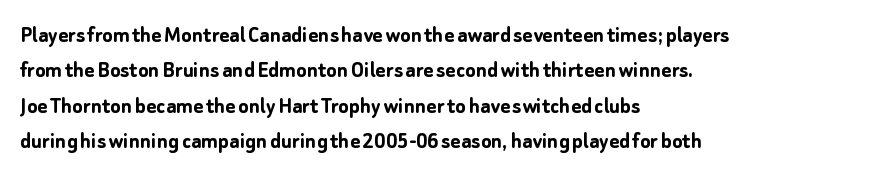
Q: Is the text bold? A: Yes.
Q: Is the text italic (slanted)? A: No, it is upright.
Q: Is the text underlined? A: No.
Q: How is the paragraph aligned? A: Left-aligned.
Q: Is the spacing between letters normal or unusually wide? A: Normal.
Q: Is the spacing between lines tight, normal or loose? A: Normal.
